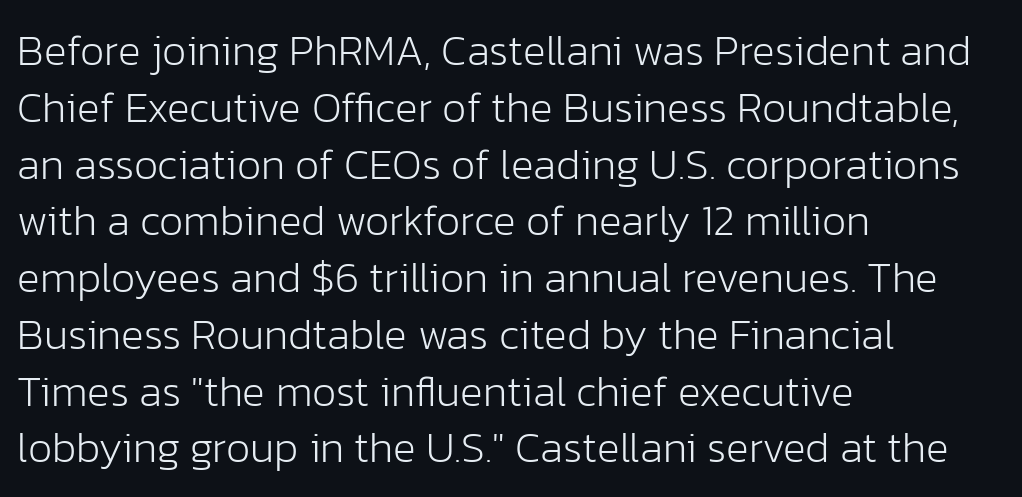
Q: Is the text bold? A: No.
Q: Is the text italic (slanted)? A: No, it is upright.
Q: Is the typeface a serif or a sans-serif typeface? A: Sans-serif.
Q: Is the text underlined? A: No.
Q: How is the paragraph aligned? A: Left-aligned.
Q: Is the spacing between letters normal or unusually wide? A: Normal.
Q: Is the spacing between lines tight, normal or loose? A: Normal.
Q: Width (condensed, normal, or wide)? A: Normal.
Q: Stroke contrast? A: Low.
Q: x-height? A: Medium.
Q: Monospaced? A: No.
